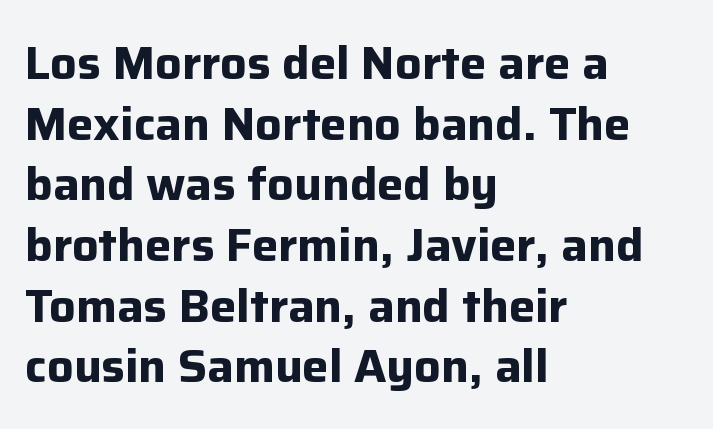
{"serif": "no", "italic": "no", "bold": "yes", "weight": "bold", "width": "normal", "stroke_contrast": "low", "x_height": "medium", "monospaced": "no", "underline": "no", "align": "left", "line_spacing": "normal", "line_spacing_ratio": 1.29, "letter_spacing": "normal", "letter_spacing_em": 0.0, "glyph_px": 47}
